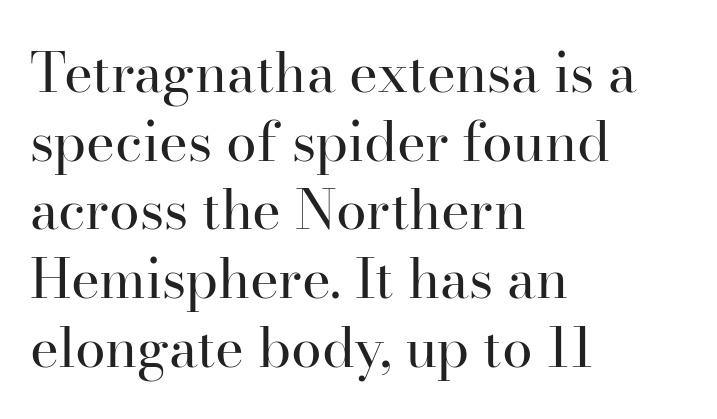
The image shows 55 px regular-weight serif type, upright; set left-aligned, normal line spacing (1.25x), normal letter spacing, not underlined; high stroke contrast and a small x-height.
